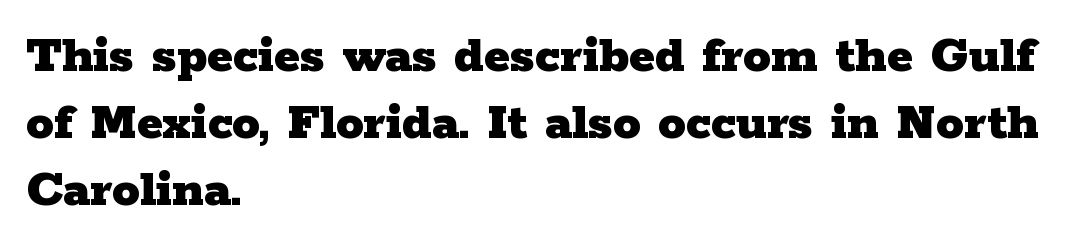
The image shows 55 px heavy, wide serif type, upright; set left-aligned, line spacing 1.22x, normal letter spacing, not underlined; low stroke contrast and a medium x-height.
